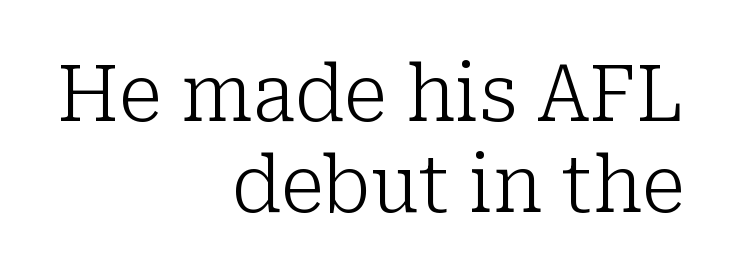
{"serif": "yes", "italic": "no", "bold": "no", "weight": "light", "width": "normal", "stroke_contrast": "low", "x_height": "medium", "monospaced": "no", "underline": "no", "align": "right", "line_spacing": "tight", "line_spacing_ratio": 1.15, "letter_spacing": "normal", "letter_spacing_em": 0.0, "glyph_px": 79}
